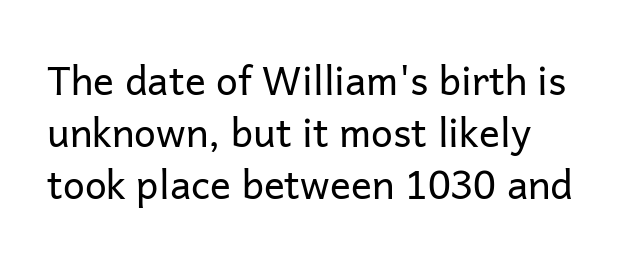
Q: Is the text bold? A: No.
Q: Is the text italic (slanted)? A: No, it is upright.
Q: Is the typeface a serif or a sans-serif typeface? A: Sans-serif.
Q: Is the text underlined? A: No.
Q: Is the spacing between letters normal or unusually wide? A: Normal.
Q: Is the spacing between lines tight, normal or loose? A: Normal.
Q: Width (condensed, normal, or wide)? A: Normal.
Q: Stroke contrast? A: Low.
Q: x-height? A: Medium.
Q: Monospaced? A: No.
